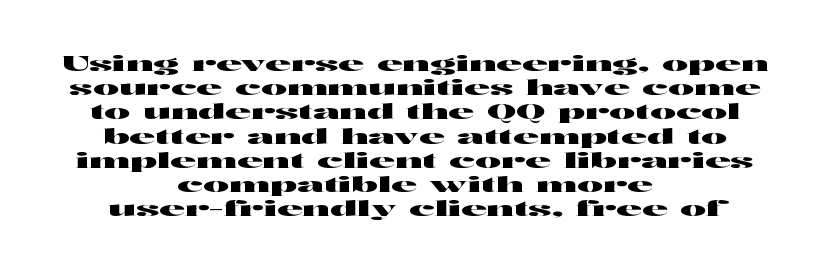
Q: Is the text italic (slanted)? A: No, it is upright.
Q: Is the text underlined? A: No.
Q: How is the paragraph aligned? A: Centered.
Q: Is the spacing between letters normal or unusually wide? A: Normal.
Q: Is the spacing between lines tight, normal or loose? A: Tight.
